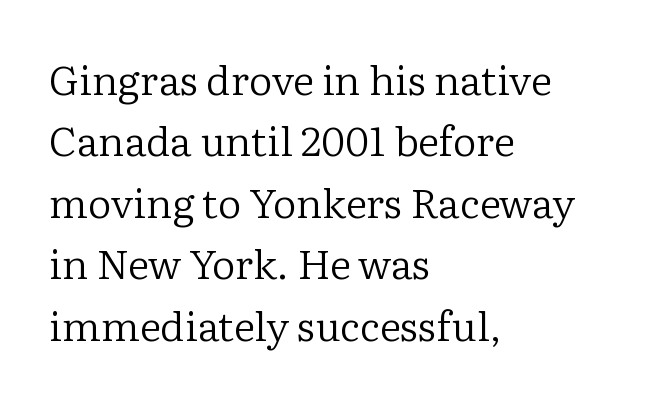
Letter spacing: default. The text block is weighted toward the left margin, trailing off unevenly rightward. Type without underlining. Do the characters align in a grid? No, the font is proportional. Horizontal bands of white between lines are of average thickness. Style check: upright.
